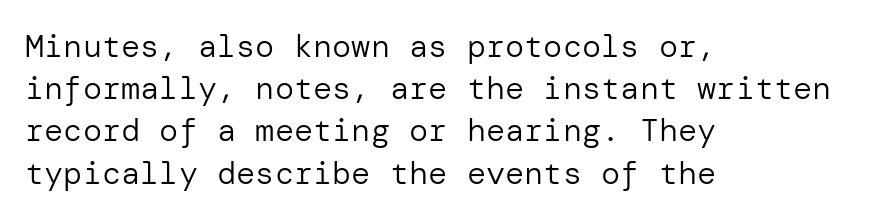
Q: Is the text bold? A: No.
Q: Is the text italic (slanted)? A: No, it is upright.
Q: Is the typeface a serif or a sans-serif typeface? A: Sans-serif.
Q: Is the text underlined? A: No.
Q: How is the paragraph aligned? A: Left-aligned.
Q: Is the spacing between letters normal or unusually wide? A: Normal.
Q: Is the spacing between lines tight, normal or loose? A: Normal.
Q: Width (condensed, normal, or wide)? A: Normal.
Q: Stroke contrast? A: Low.
Q: x-height? A: Medium.
